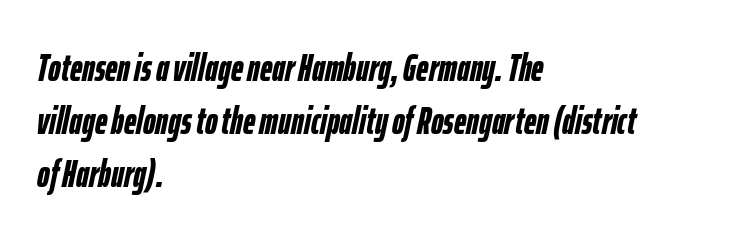
The image shows 38 px semibold, condensed type, italic (leaning right); set left-aligned, normal line spacing (1.4x), normal letter spacing, not underlined; low stroke contrast and a medium x-height.
